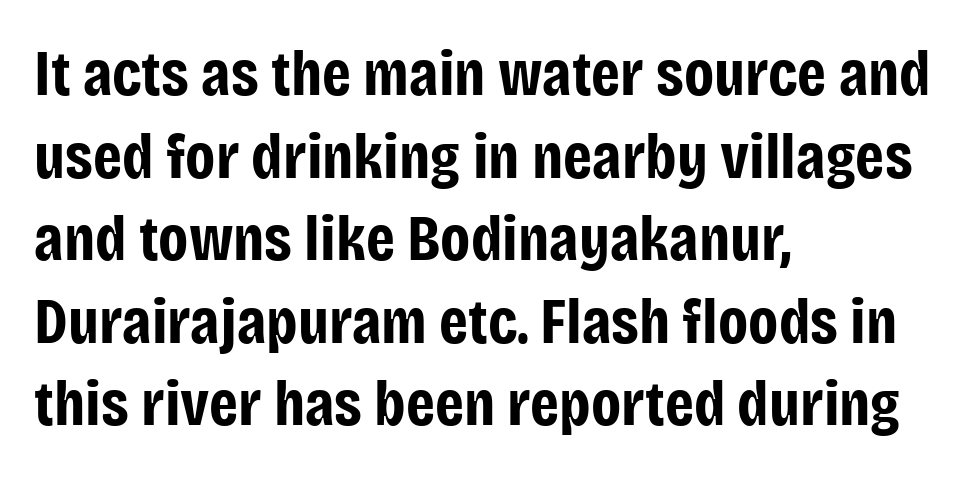
In terms of weight, the rendering is a true, heavy bold. Evenly set lines give the paragraph a standard silhouette. Note the varied advance widths — an 'i' is clearly narrower than an 'm'. A clean baseline with only descenders dipping below it. Italic: no, the glyphs are upright roman.
